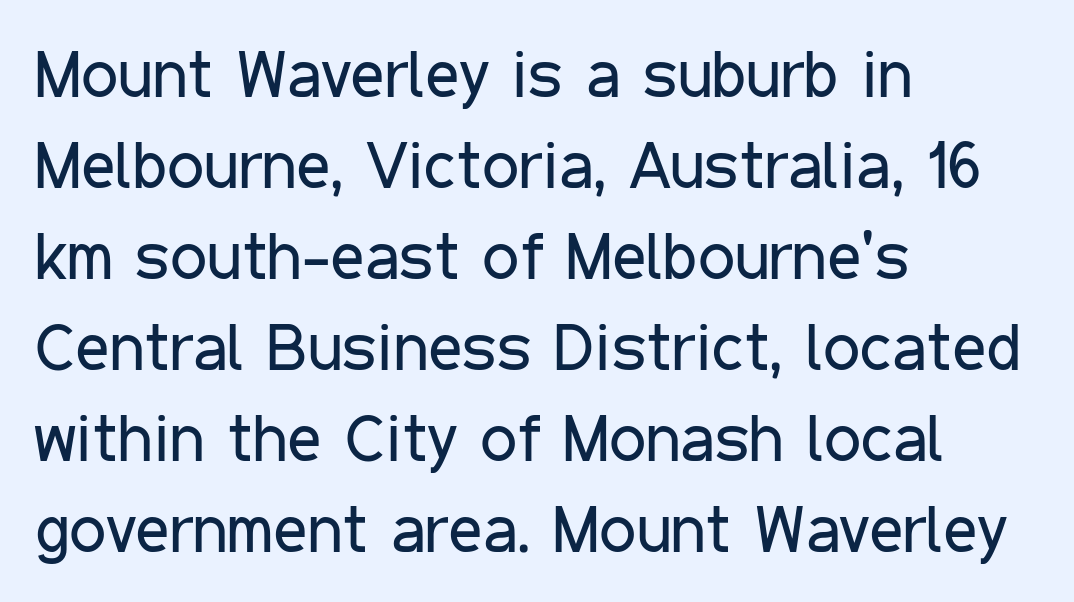
{"serif": "no", "italic": "no", "bold": "no", "weight": "regular", "width": "condensed", "stroke_contrast": "low", "x_height": "medium", "monospaced": "no", "underline": "no", "align": "left", "line_spacing": "normal", "line_spacing_ratio": 1.38, "letter_spacing": "normal", "letter_spacing_em": 0.0, "glyph_px": 66}
